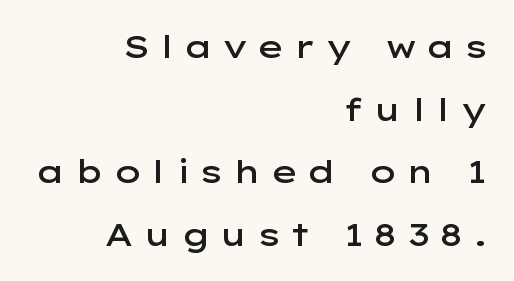
The image shows 32 px semibold, wide sans-serif type, upright; set right-aligned, loose line spacing (1.96x), unusually wide letter spacing (+0.27 em), not underlined; low stroke contrast and a medium x-height.
